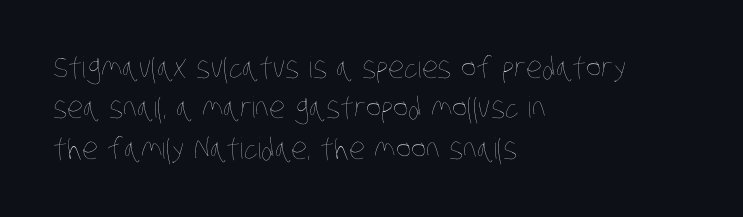
{"bold": "no", "weight": "thin", "width": "condensed", "stroke_contrast": "low", "x_height": "large", "monospaced": "no", "underline": "no", "align": "left", "line_spacing": "normal", "line_spacing_ratio": 1.39, "letter_spacing": "normal", "letter_spacing_em": 0.0, "glyph_px": 29}
